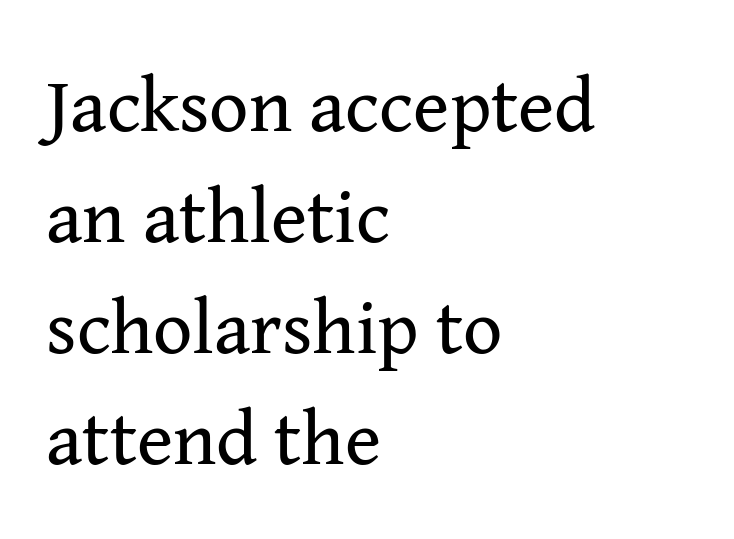
Q: Is the text bold? A: No.
Q: Is the text italic (slanted)? A: No, it is upright.
Q: Is the typeface a serif or a sans-serif typeface? A: Serif.
Q: Is the text underlined? A: No.
Q: How is the paragraph aligned? A: Left-aligned.
Q: Is the spacing between letters normal or unusually wide? A: Normal.
Q: Is the spacing between lines tight, normal or loose? A: Normal.
Q: Width (condensed, normal, or wide)? A: Normal.
Q: Stroke contrast? A: Medium.
Q: x-height? A: Medium.
Q: Monospaced? A: No.
